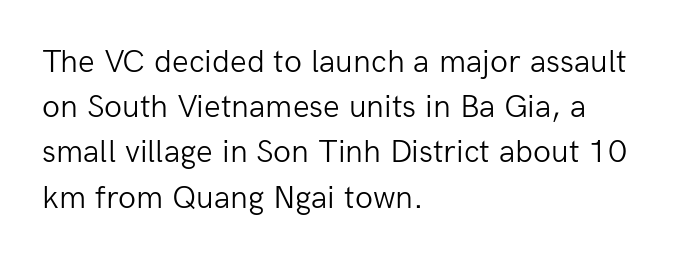
The image shows 33 px light sans-serif type, upright; set left-aligned, normal line spacing (1.37x), normal letter spacing, not underlined; low stroke contrast and a medium x-height.
